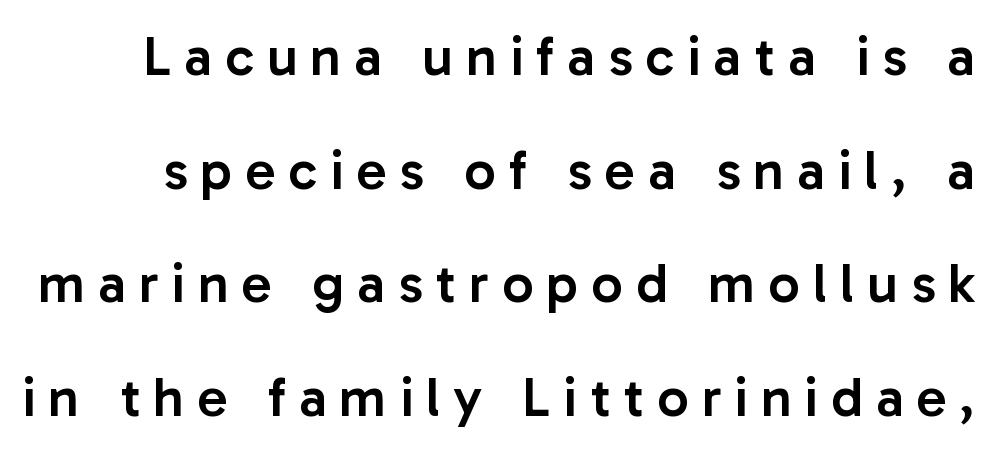
Has an underline been added? It has not. Leading is clearly above the norm, producing a sparse column. The specimen reads as upright at a glance. Grotesque or geometric, the face here clearly has no serifs. Look at the stroke-to-counter ratio: somewhat heavy, a semibold. Students, note that the glyphs here are deliberately spaced far apart.
